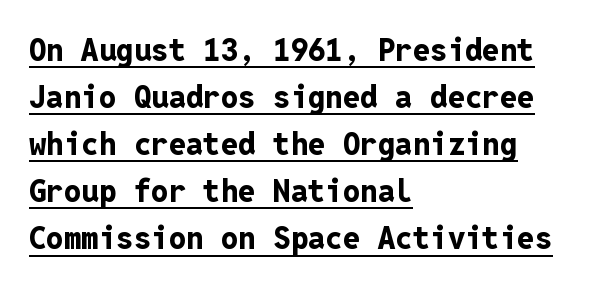
{"serif": "no", "italic": "no", "bold": "yes", "weight": "bold", "width": "normal", "stroke_contrast": "low", "x_height": "medium", "monospaced": "yes", "underline": "yes", "align": "left", "line_spacing": "normal", "line_spacing_ratio": 1.52, "letter_spacing": "normal", "letter_spacing_em": 0.0, "glyph_px": 31}
